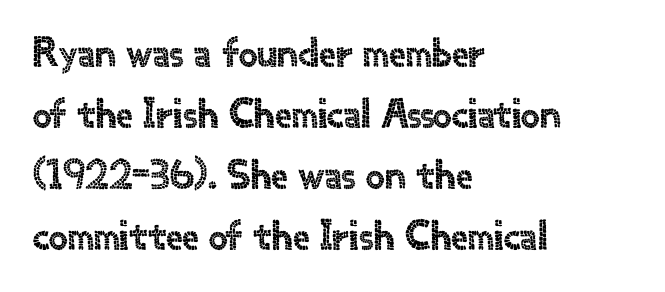
Q: Is the text italic (slanted)? A: No, it is upright.
Q: Is the typeface a serif or a sans-serif typeface? A: Sans-serif.
Q: Is the text underlined? A: No.
Q: How is the paragraph aligned? A: Left-aligned.
Q: Is the spacing between letters normal or unusually wide? A: Normal.
Q: Is the spacing between lines tight, normal or loose? A: Normal.
Q: Width (condensed, normal, or wide)? A: Normal.
Q: x-height? A: Small.
Q: Monospaced? A: No.
